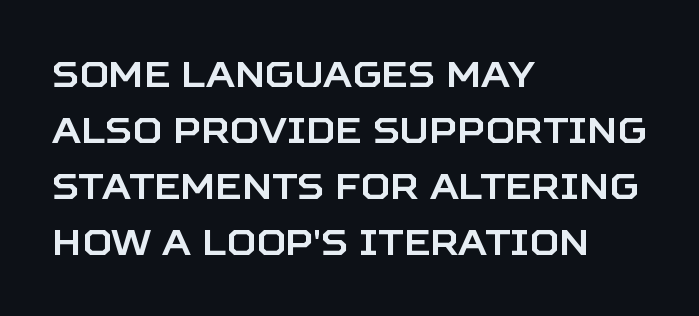
{"serif": "no", "italic": "no", "width": "normal", "stroke_contrast": "low", "x_height": "large", "monospaced": "no", "underline": "no", "align": "left", "line_spacing": "normal", "line_spacing_ratio": 1.56, "letter_spacing": "normal", "letter_spacing_em": 0.0, "glyph_px": 36}
